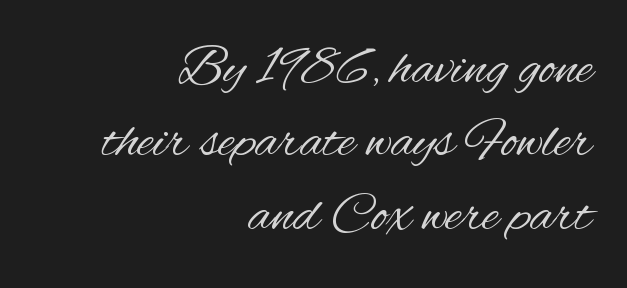
Any mark beneath the type? The region is blank. The rag falls on the left side of this text block. Are there feet on the stems? There aren't — it's a sans. Summary of vertical rhythm: regular, with standard interline spacing. Short note: letters normally spaced.
